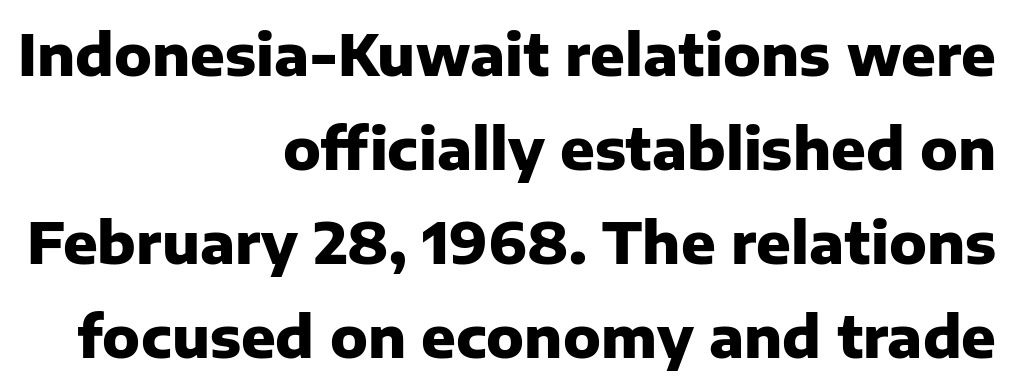
The image shows 57 px heavy sans-serif type, upright; set right-aligned, normal line spacing (1.65x), normal letter spacing, not underlined; low stroke contrast and a medium x-height.
